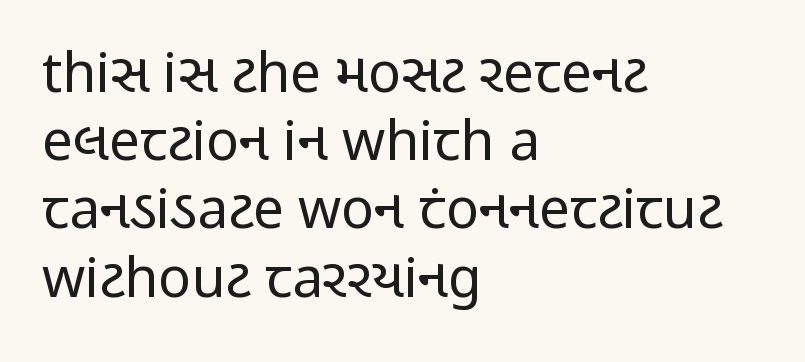
Q: Is the text bold? A: No.
Q: Is the text italic (slanted)? A: No, it is upright.
Q: Is the typeface a serif or a sans-serif typeface? A: Sans-serif.
Q: Is the text underlined? A: No.
Q: How is the paragraph aligned? A: Left-aligned.
Q: Is the spacing between letters normal or unusually wide? A: Normal.
Q: Width (condensed, normal, or wide)? A: Condensed.
Q: Stroke contrast? A: Low.
Q: x-height? A: Medium.
Q: Monospaced? A: No.
